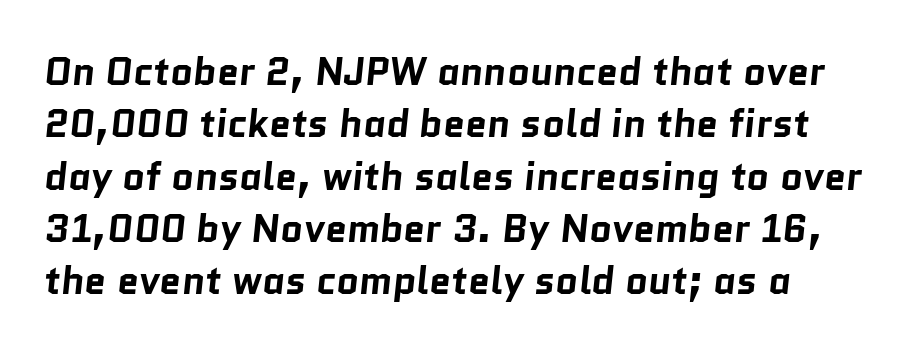
{"serif": "no", "bold": "yes", "weight": "bold", "width": "normal", "stroke_contrast": "low", "x_height": "medium", "monospaced": "no", "underline": "no", "line_spacing": "normal", "line_spacing_ratio": 1.34, "letter_spacing": "normal", "letter_spacing_em": 0.0, "glyph_px": 39}
